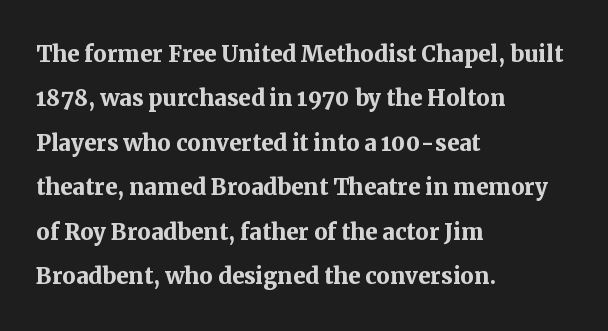
Here the designer chose a conventional face with non-uniform glyph widths. Spacing between characters is what you'd get straight out of the box. The zone under the glyphs is completely vacant. Nope, not italic — everything's standing straight.
